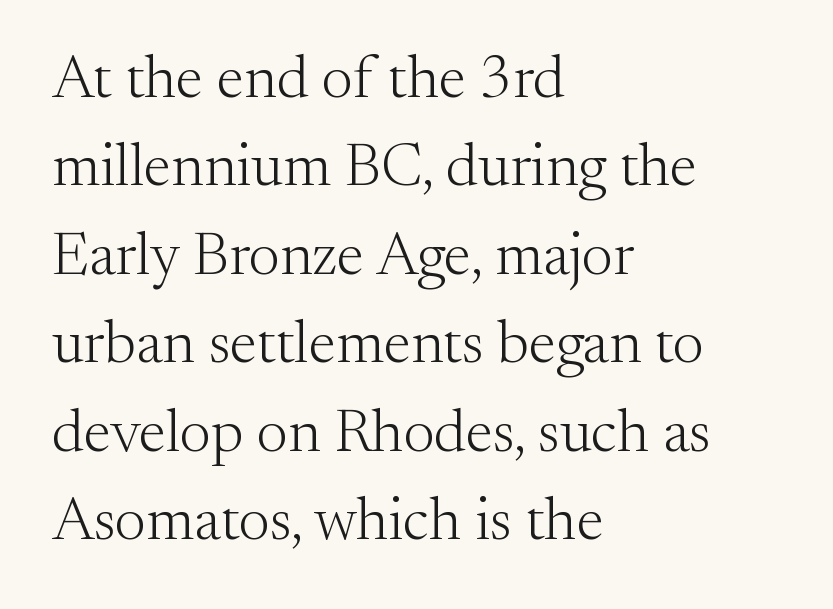
Q: Is the text bold? A: No.
Q: Is the text italic (slanted)? A: No, it is upright.
Q: Is the typeface a serif or a sans-serif typeface? A: Serif.
Q: Is the text underlined? A: No.
Q: How is the paragraph aligned? A: Left-aligned.
Q: Is the spacing between letters normal or unusually wide? A: Normal.
Q: Is the spacing between lines tight, normal or loose? A: Normal.
Q: Width (condensed, normal, or wide)? A: Normal.
Q: Stroke contrast? A: Medium.
Q: x-height? A: Small.
Q: Monospaced? A: No.
